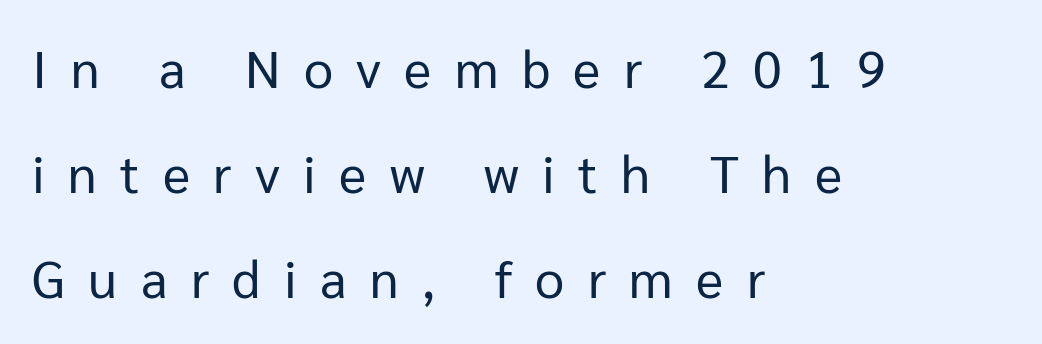
The image shows 52 px regular-weight sans-serif type, upright; set left-aligned, loose line spacing (2.02x), unusually wide letter spacing (+0.45 em), not underlined; low stroke contrast and a medium x-height.
